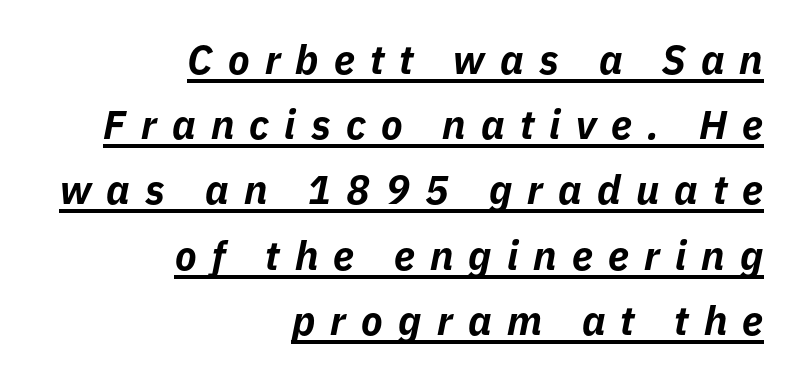
Q: Is the text bold? A: Yes.
Q: Is the text italic (slanted)? A: Yes, it leans right by about 11 degrees.
Q: Is the text underlined? A: Yes.
Q: How is the paragraph aligned? A: Right-aligned.
Q: Is the spacing between letters normal or unusually wide? A: Unusually wide.
Q: Is the spacing between lines tight, normal or loose? A: Normal.
Q: Width (condensed, normal, or wide)? A: Normal.
Q: Stroke contrast? A: Low.
Q: x-height? A: Medium.
Q: Monospaced? A: No.
